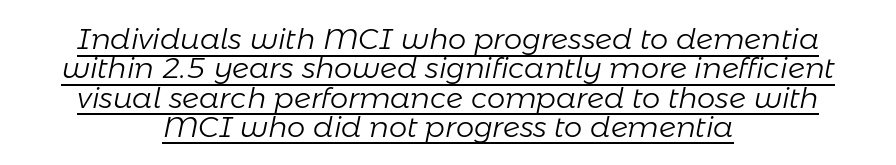
{"italic": "yes", "lean": "right", "slant_degrees": 11, "bold": "no", "weight": "light", "width": "normal", "stroke_contrast": "low", "x_height": "medium", "monospaced": "no", "underline": "yes", "align": "center", "line_spacing": "tight", "line_spacing_ratio": 1.01, "letter_spacing": "normal", "letter_spacing_em": 0.0, "glyph_px": 29}
